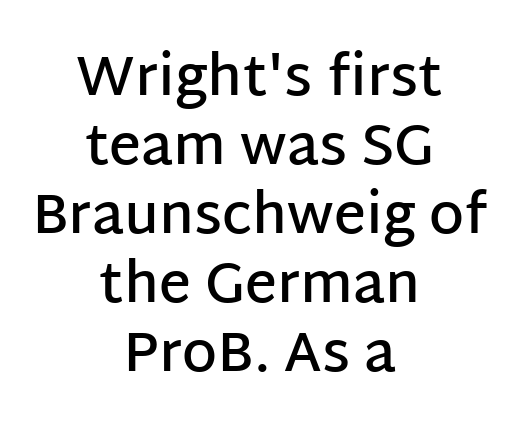
Do the characters align in a grid? No, the font is proportional. Typographic density is moderately raised because the face is semibold. Look at the bottom of the vertical strokes: they stop flat, with no serifs. Spacing between characters is what you'd get straight out of the box.
